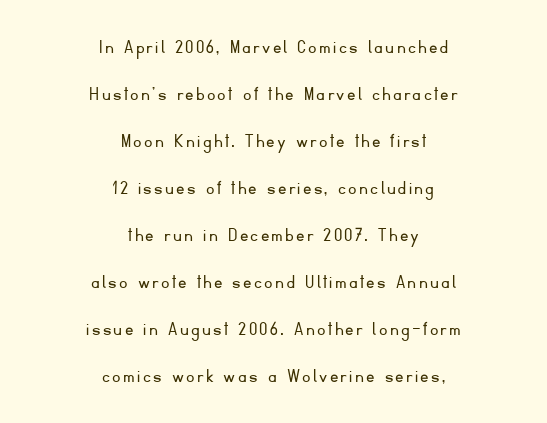
The image shows 21 px text type, upright; set centered, loose line spacing (2.24x), not underlined.
